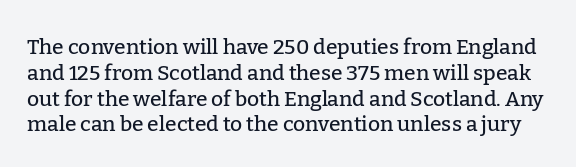
The image shows 21 px text type, upright; set line spacing 1.23x, normal letter spacing, not underlined.
